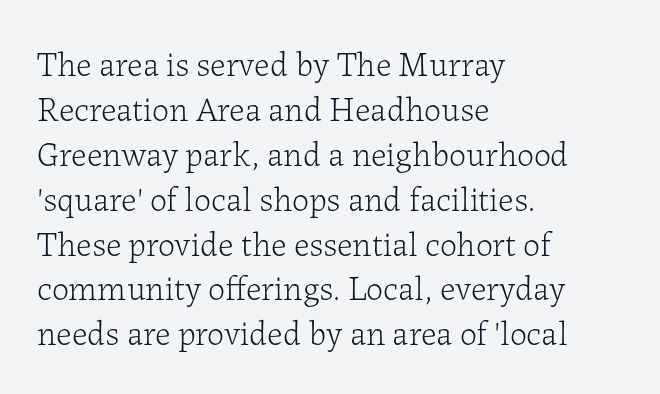
Q: Is the text bold? A: No.
Q: Is the text italic (slanted)? A: No, it is upright.
Q: Is the typeface a serif or a sans-serif typeface? A: Serif.
Q: Is the text underlined? A: No.
Q: How is the paragraph aligned? A: Left-aligned.
Q: Is the spacing between letters normal or unusually wide? A: Normal.
Q: Is the spacing between lines tight, normal or loose? A: Normal.
Q: Width (condensed, normal, or wide)? A: Normal.
Q: Stroke contrast? A: Low.
Q: x-height? A: Medium.
Q: Monospaced? A: No.
